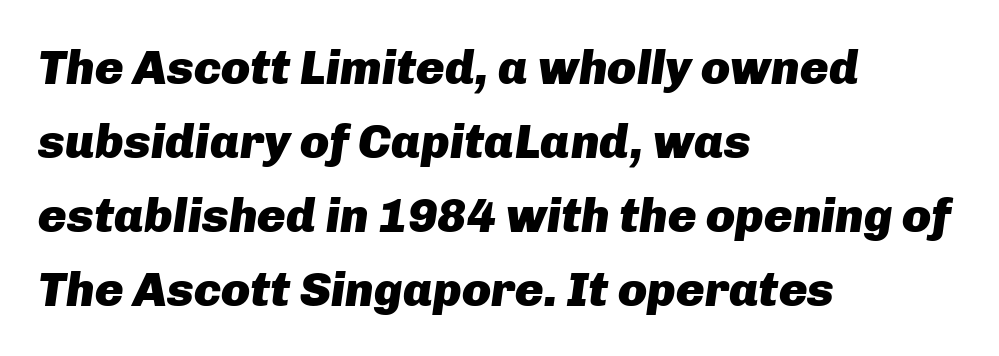
The image shows 48 px heavy type, italic (leaning right); set left-aligned, normal line spacing (1.54x), normal letter spacing, not underlined; low stroke contrast and a medium x-height.
